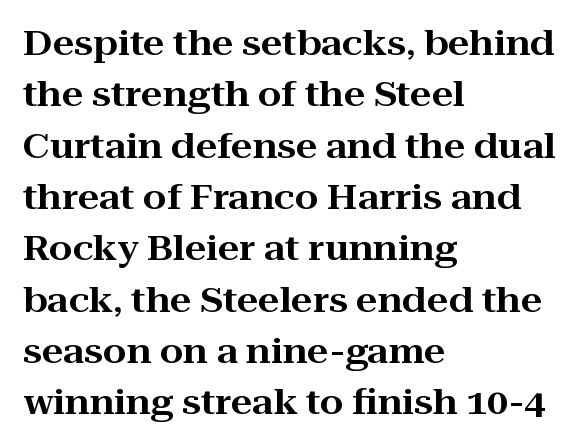
Q: Is the text italic (slanted)? A: No, it is upright.
Q: Is the typeface a serif or a sans-serif typeface? A: Serif.
Q: Is the text underlined? A: No.
Q: How is the paragraph aligned? A: Left-aligned.
Q: Is the spacing between letters normal or unusually wide? A: Normal.
Q: Is the spacing between lines tight, normal or loose? A: Normal.
Q: Width (condensed, normal, or wide)? A: Wide.
Q: Stroke contrast? A: High.
Q: x-height? A: Medium.
Q: Monospaced? A: No.
